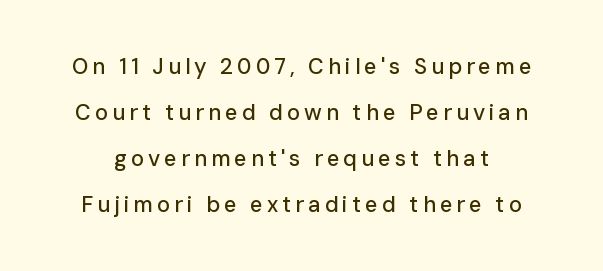
{"italic": "no", "underline": "no", "line_spacing": "loose", "line_spacing_ratio": 2.09, "glyph_px": 22}
